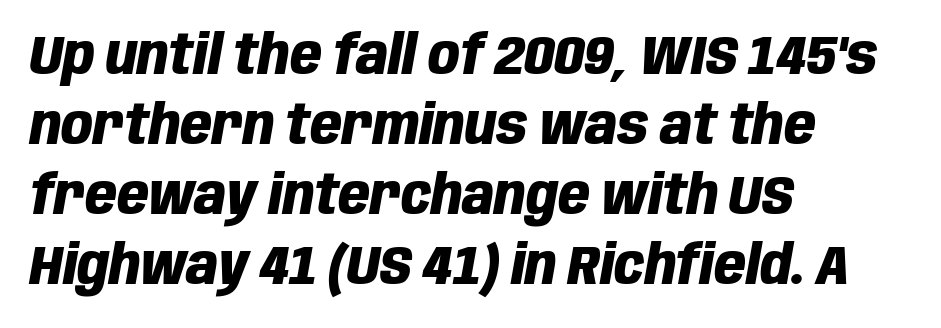
The rendering anchors every line to the left-hand side. Emphasis-style slanted type is in use. Heavy, bold letterforms. The horizontal fit of the characters is conventional and even. You could not count columns in this text — the font is proportionally spaced. The words here are not underlined.
